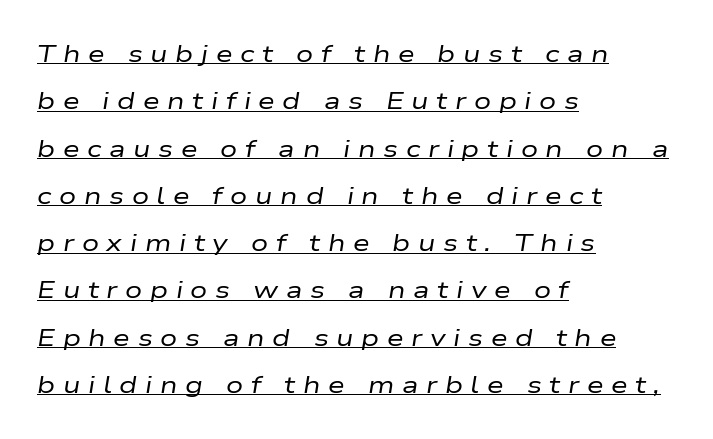
The font is comparable to plain body text, perhaps lighter. The paragraph shown leans on its left margin. This sample uses an oblique cut, with every glyph tilted off the vertical. Look at the tracking — it's clearly loosened, letters drifting apart. Does a line run under the words? Yes, clearly.
